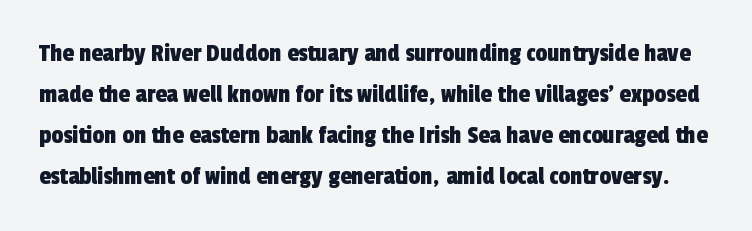
{"underline": "no", "line_spacing": "normal", "line_spacing_ratio": 1.58, "letter_spacing": "normal", "letter_spacing_em": 0.0, "glyph_px": 26}
